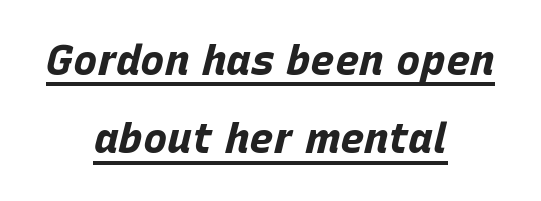
Q: Is the text bold? A: Yes.
Q: Is the text italic (slanted)? A: Yes, it leans right by about 15 degrees.
Q: Is the text underlined? A: Yes.
Q: How is the paragraph aligned? A: Centered.
Q: Is the spacing between letters normal or unusually wide? A: Normal.
Q: Is the spacing between lines tight, normal or loose? A: Loose.
Q: Width (condensed, normal, or wide)? A: Normal.
Q: Stroke contrast? A: Low.
Q: x-height? A: Large.
Q: Monospaced? A: No.
